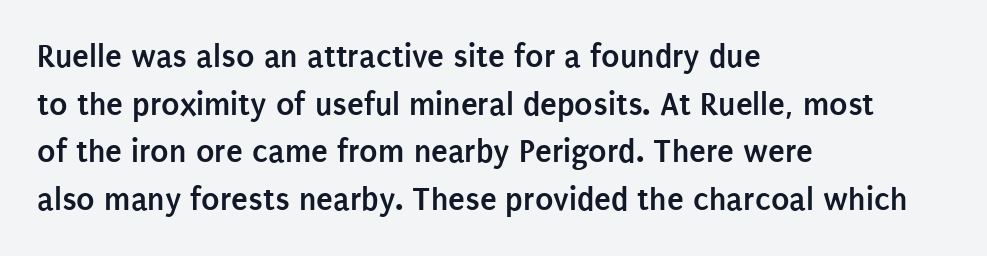
{"serif": "no", "italic": "no", "bold": "yes", "weight": "semibold", "width": "condensed", "stroke_contrast": "low", "x_height": "large", "monospaced": "no", "underline": "no", "align": "left", "line_spacing": "normal", "line_spacing_ratio": 1.4, "letter_spacing": "normal", "letter_spacing_em": 0.0, "glyph_px": 34}
